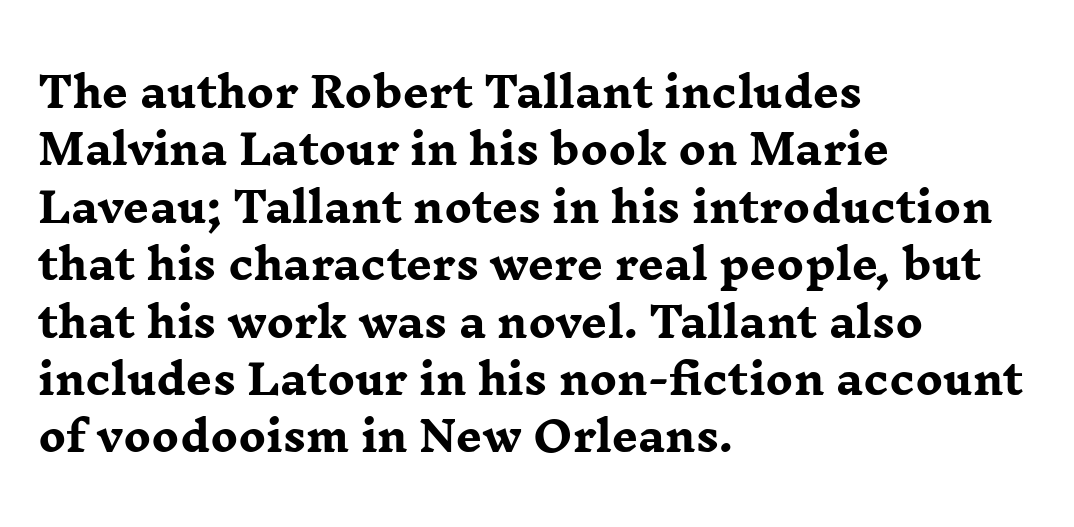
{"serif": "yes", "italic": "no", "bold": "yes", "weight": "heavy", "width": "wide", "stroke_contrast": "low", "x_height": "medium", "monospaced": "no", "underline": "no", "align": "left", "line_spacing": "normal", "line_spacing_ratio": 1.4, "letter_spacing": "normal", "letter_spacing_em": 0.0, "glyph_px": 41}
